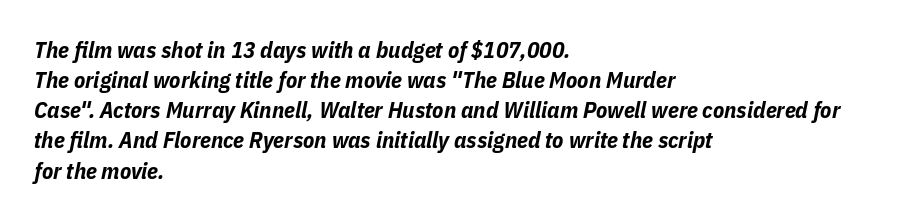
Q: Is the text bold? A: Yes.
Q: Is the text italic (slanted)? A: Yes, it leans right by about 11 degrees.
Q: Is the text underlined? A: No.
Q: How is the paragraph aligned? A: Left-aligned.
Q: Is the spacing between letters normal or unusually wide? A: Normal.
Q: Is the spacing between lines tight, normal or loose? A: Normal.
